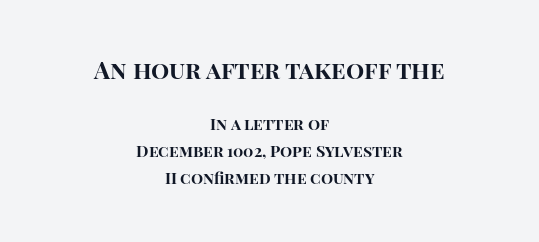
{"italic": "no", "bold": "yes", "underline": "no", "align": "center", "line_spacing": "normal", "line_spacing_ratio": 1.67, "letter_spacing": "normal", "letter_spacing_em": 0.0, "larger_block": "first", "size_ratio": 1.5, "glyph_px": 24}
